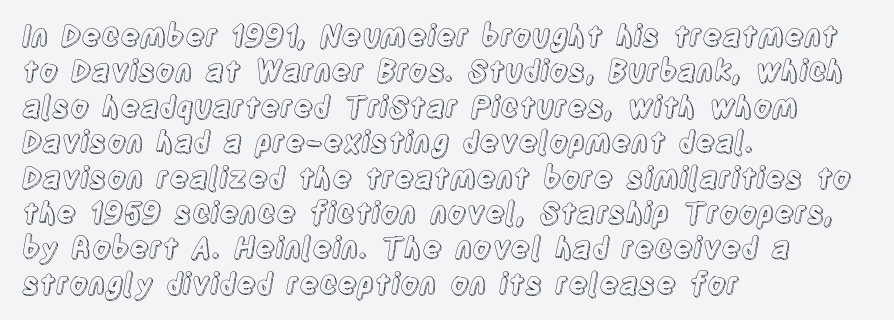
The image shows 29 px condensed type; set left-aligned, line spacing 1.22x, normal letter spacing, not underlined; a large x-height.
